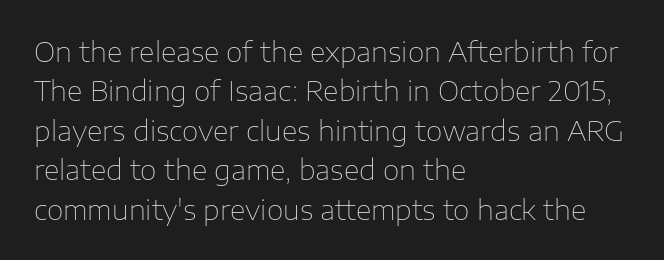
The image shows 27 px text type, upright; set left-aligned, normal line spacing (1.46x), normal letter spacing, not underlined.
